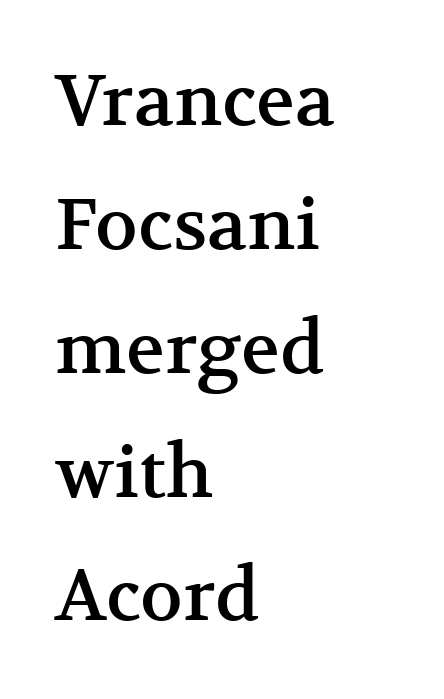
Q: Is the text italic (slanted)? A: No, it is upright.
Q: Is the typeface a serif or a sans-serif typeface? A: Serif.
Q: Is the text underlined? A: No.
Q: How is the paragraph aligned? A: Left-aligned.
Q: Is the spacing between letters normal or unusually wide? A: Normal.
Q: Width (condensed, normal, or wide)? A: Normal.
Q: Stroke contrast? A: Medium.
Q: x-height? A: Medium.
Q: Monospaced? A: No.
